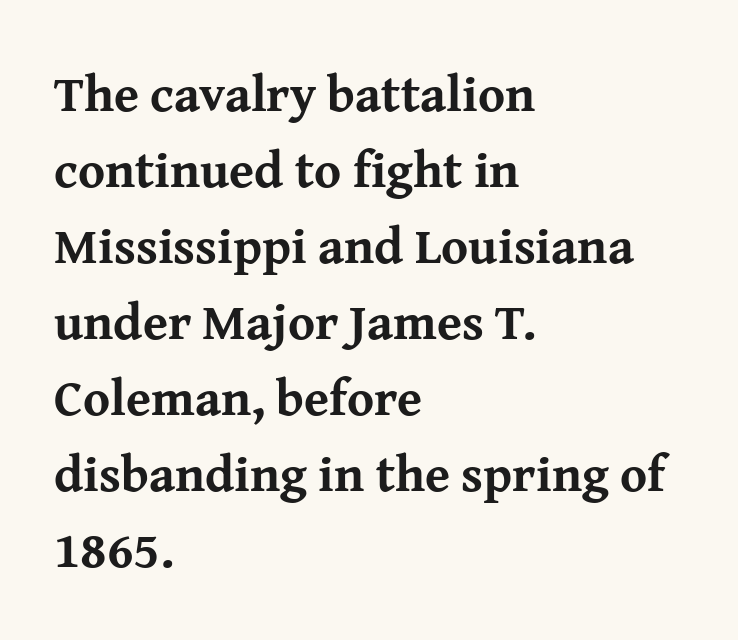
The image shows 51 px bold serif type, upright; set left-aligned, normal line spacing (1.49x), normal letter spacing, not underlined; medium stroke contrast and a medium x-height.
